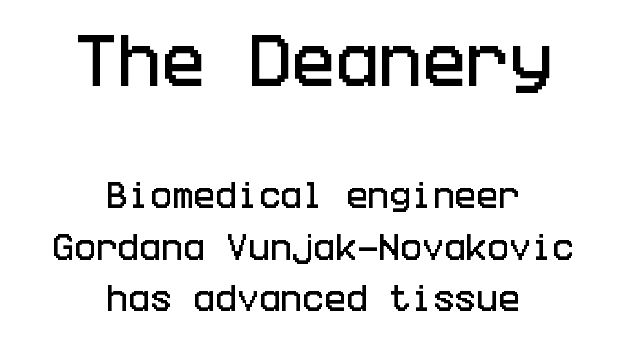
{"serif": "no", "italic": "no", "width": "condensed", "stroke_contrast": "low", "x_height": "large", "underline": "no", "align": "center", "line_spacing_ratio": 1.76, "letter_spacing": "normal", "letter_spacing_em": 0.0, "larger_block": "first", "size_ratio": 2.0, "glyph_px": 58}
